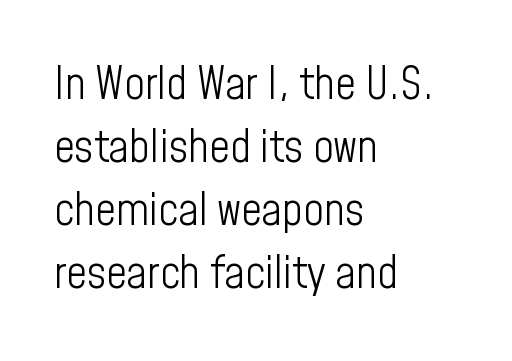
{"serif": "no", "italic": "no", "bold": "no", "weight": "light", "width": "condensed", "stroke_contrast": "low", "x_height": "medium", "monospaced": "no", "underline": "no", "align": "left", "line_spacing": "normal", "line_spacing_ratio": 1.4, "letter_spacing": "normal", "letter_spacing_em": 0.0, "glyph_px": 45}
